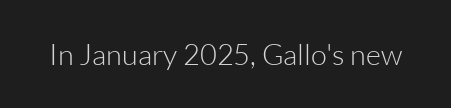
Type without underlining. Are there feet on the stems? There aren't — it's a sans. Spacing verdict: proportional, widths tailored to each character. The letterforms sit shoulder to shoulder at normal distance. The specimen reads as upright at a glance. The strokes carry an ordinary text weight at most.
